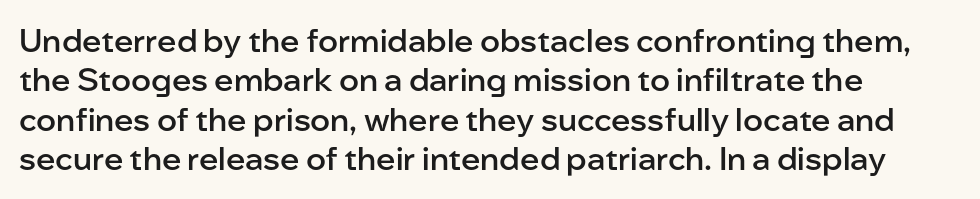
The image shows 32 px semibold sans-serif type, upright; set left-aligned, line spacing 1.23x, normal letter spacing, not underlined; low stroke contrast and a medium x-height.
